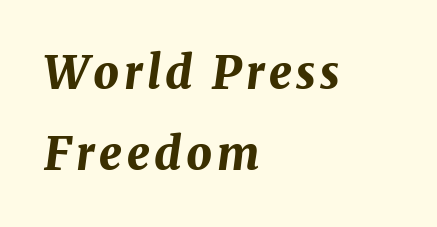
The image shows 45 px bold type, italic (leaning right); set left-aligned, line spacing 1.8x, not underlined; medium stroke contrast and a medium x-height.
